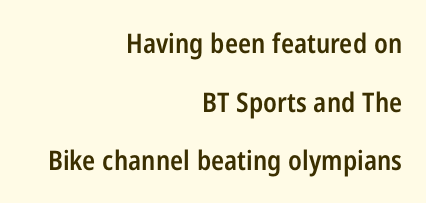
Compared with a flush-left layout, this one pins lines to the opposite, right side. Interline gaps are noticeably wide in this sample. Descenders are the only things crossing below the line. Students, note that the glyphs here touch the page at normal intervals. Notice the strokes are somewhat thickened but not fully heavy: this is a semibold.
